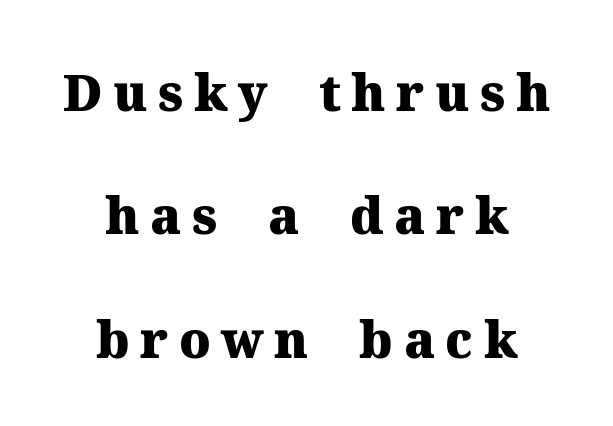
Does extra space separate the letters? Yes, quite a lot of it. The lines are spread far apart with generous leading. The letters stand straight up with perfectly vertical stems. You'd pick this weight for a headline — it's a proper bold. Looks like regular typesetting: each glyph gets only the width it needs. A centered setting, common on invitations and titles, is used for this passage.
